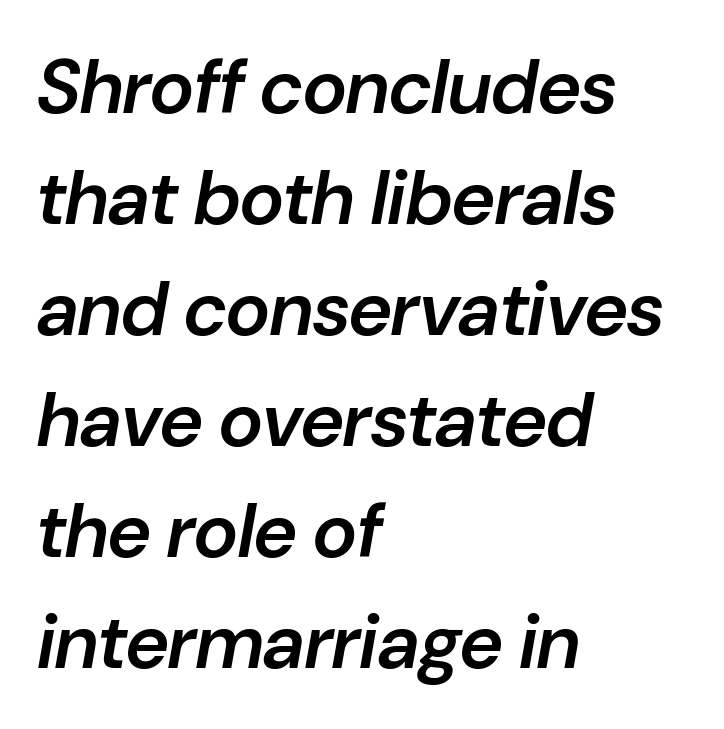
The image shows 76 px semibold type, italic (leaning right); set left-aligned, normal line spacing (1.46x), normal letter spacing, not underlined; low stroke contrast and a medium x-height.
